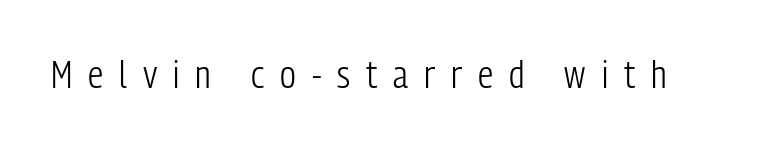
Q: Is the text bold? A: No.
Q: Is the text italic (slanted)? A: No, it is upright.
Q: Is the typeface a serif or a sans-serif typeface? A: Sans-serif.
Q: Is the text underlined? A: No.
Q: Is the spacing between letters normal or unusually wide? A: Unusually wide.
Q: Width (condensed, normal, or wide)? A: Condensed.
Q: Stroke contrast? A: Low.
Q: x-height? A: Medium.
Q: Monospaced? A: No.
